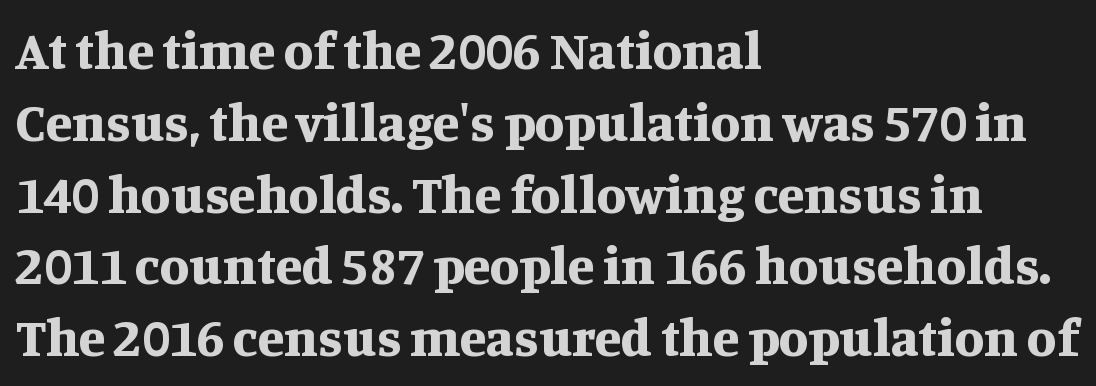
Q: Is the text bold? A: Yes.
Q: Is the text italic (slanted)? A: No, it is upright.
Q: Is the typeface a serif or a sans-serif typeface? A: Serif.
Q: Is the text underlined? A: No.
Q: How is the paragraph aligned? A: Left-aligned.
Q: Is the spacing between letters normal or unusually wide? A: Normal.
Q: Is the spacing between lines tight, normal or loose? A: Normal.
Q: Width (condensed, normal, or wide)? A: Normal.
Q: Stroke contrast? A: Medium.
Q: x-height? A: Large.
Q: Monospaced? A: No.
